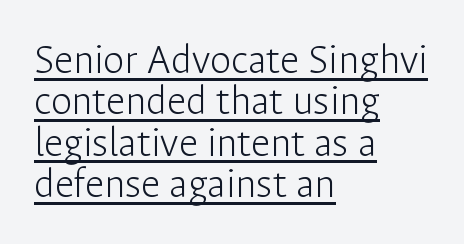
Rendered with straight, roman letterforms. These lines are rendered in a variable-pitch font. Nothing sits at the stroke ends, so this counts as sans-serif. Which margin do the lines hug? The left one — the right edge is uneven. The words here are underlined. The face looks like a standard text weight, possibly lighter.
